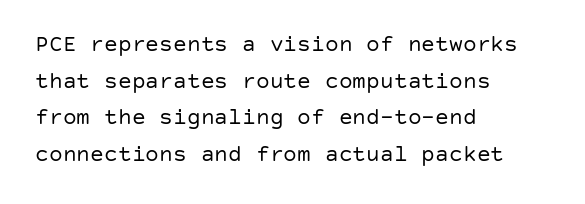
Notice how descenders clear the ascenders below comfortably — that's standard leading. Heft: none added — not bold. Posture: upright roman. The tracking reads as untouched default to a designer's eye. If you drew a ruler down the left edge, every line would touch it.
